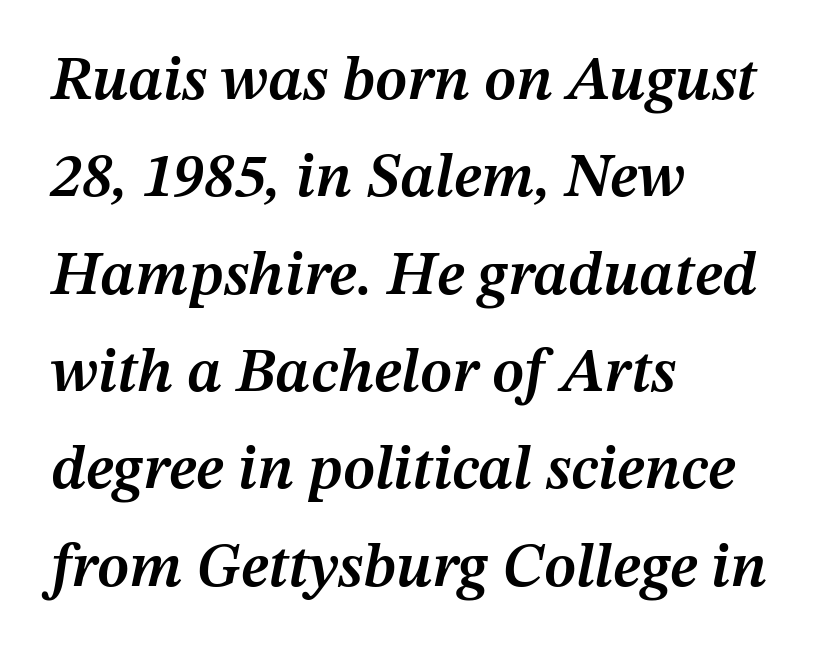
Q: Is the text bold? A: Semi-bold.
Q: Is the text italic (slanted)? A: Yes, it leans right by about 12 degrees.
Q: Is the text underlined? A: No.
Q: How is the paragraph aligned? A: Left-aligned.
Q: Is the spacing between letters normal or unusually wide? A: Normal.
Q: Is the spacing between lines tight, normal or loose? A: Normal.
Q: Width (condensed, normal, or wide)? A: Normal.
Q: Stroke contrast? A: Medium.
Q: x-height? A: Medium.
Q: Monospaced? A: No.
